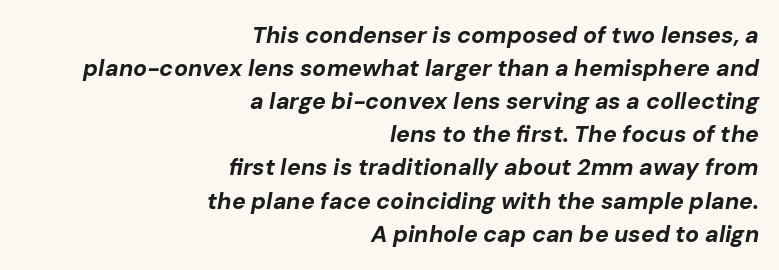
The leading is moderate, giving the passage an even texture. The face used here has a pronounced slope to its letters. Each word holds together tightly as a unit, with standard inter-letter gaps. Where is the straight margin? On the right. These words are printed bold, with thick strokes throughout.
